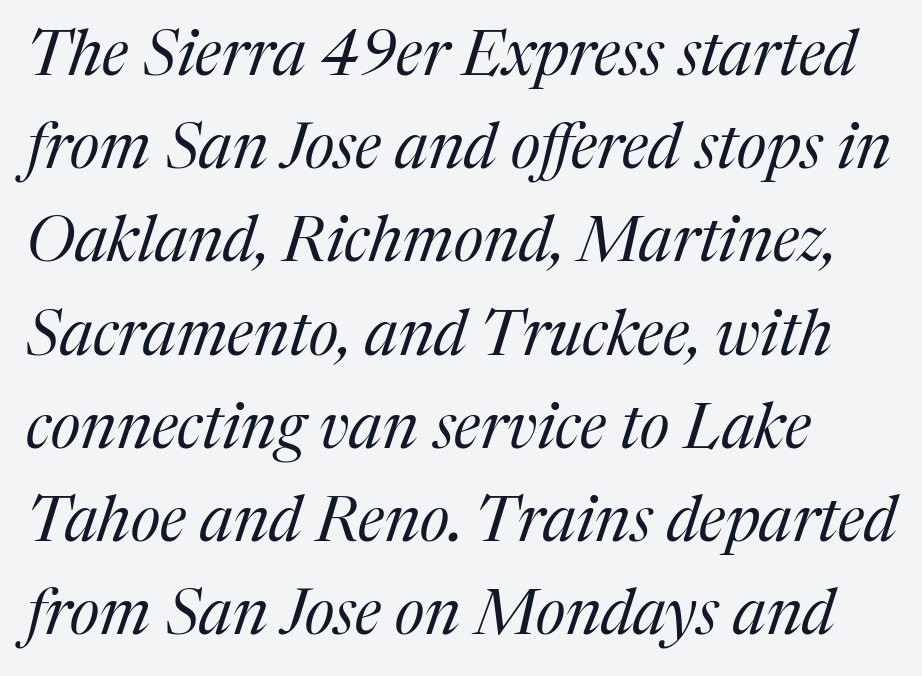
These lines are rendered in a variable-pitch font. I'd call this a serif setting — the letters wear small feet. Caption: standard tracking, unaltered. Decoration check: the copy has no underline.
